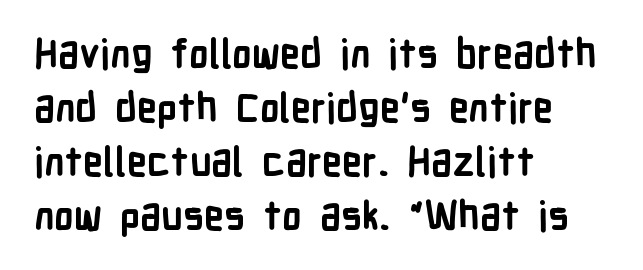
The image shows 40 px semibold, condensed sans-serif type, upright; set left-aligned, normal line spacing (1.35x), normal letter spacing, not underlined; low stroke contrast and a medium x-height.
